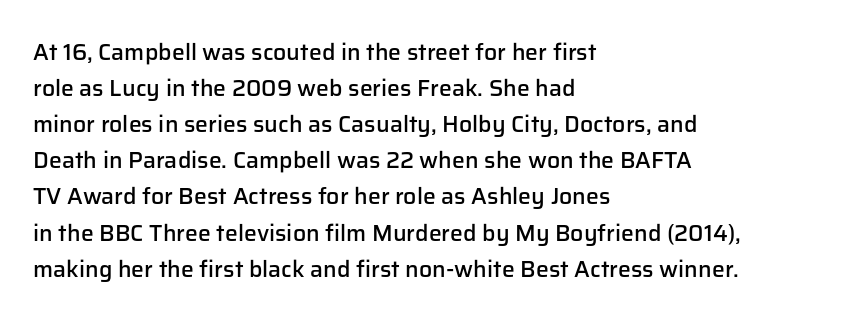
Q: Is the text bold? A: Semi-bold.
Q: Is the text italic (slanted)? A: No, it is upright.
Q: Is the text underlined? A: No.
Q: How is the paragraph aligned? A: Left-aligned.
Q: Is the spacing between letters normal or unusually wide? A: Normal.
Q: Is the spacing between lines tight, normal or loose? A: Normal.
